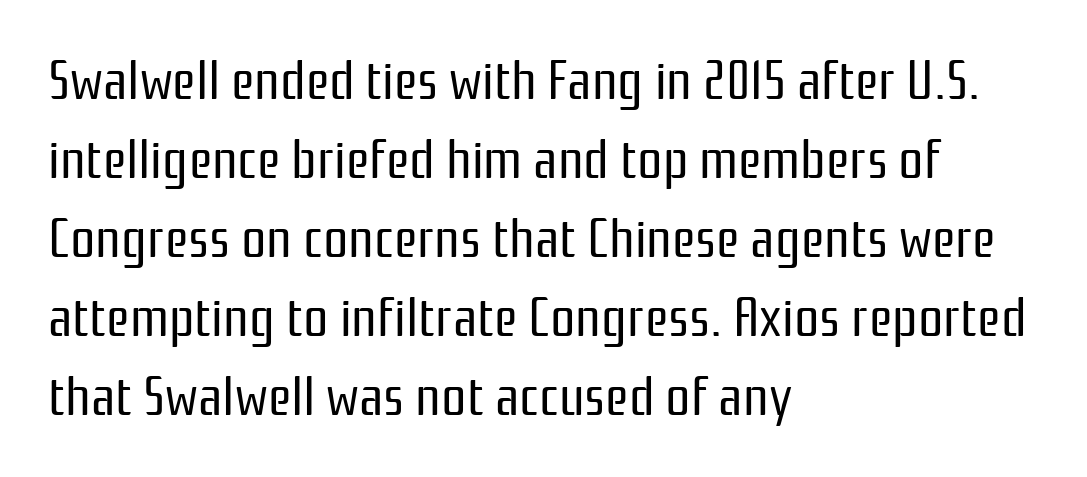
Here the designer chose a conventional face with non-uniform glyph widths. The text was rendered using a sans face with plain stroke endings. Posture: upright roman. The strokes are not fattened; the text isn't bold. The face used here is rendered with its standard letterfit.
